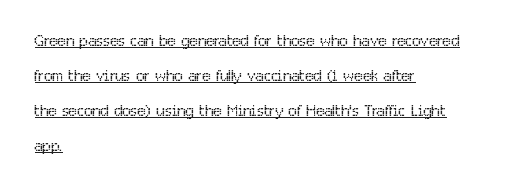
Every character sits straight up, as roman type does. The strokes are not fattened; the text isn't bold. The rows are spaced the way most documents space them. There is no visible air inserted between adjacent glyphs. Emphasis is given by a line drawn under the lettering.
